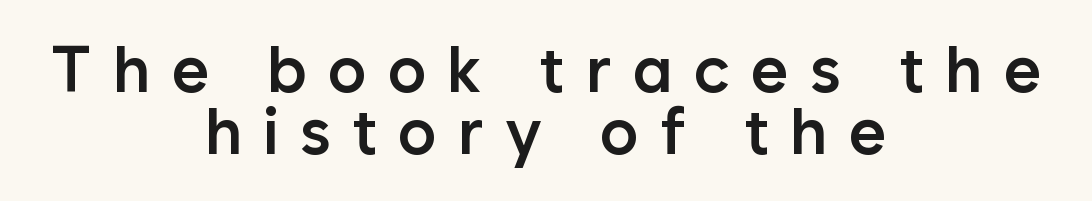
Q: Is the text bold? A: Semi-bold.
Q: Is the text italic (slanted)? A: No, it is upright.
Q: Is the typeface a serif or a sans-serif typeface? A: Sans-serif.
Q: Is the text underlined? A: No.
Q: How is the paragraph aligned? A: Centered.
Q: Is the spacing between letters normal or unusually wide? A: Unusually wide.
Q: Is the spacing between lines tight, normal or loose? A: Tight.
Q: Width (condensed, normal, or wide)? A: Normal.
Q: Stroke contrast? A: Low.
Q: x-height? A: Medium.
Q: Monospaced? A: No.
